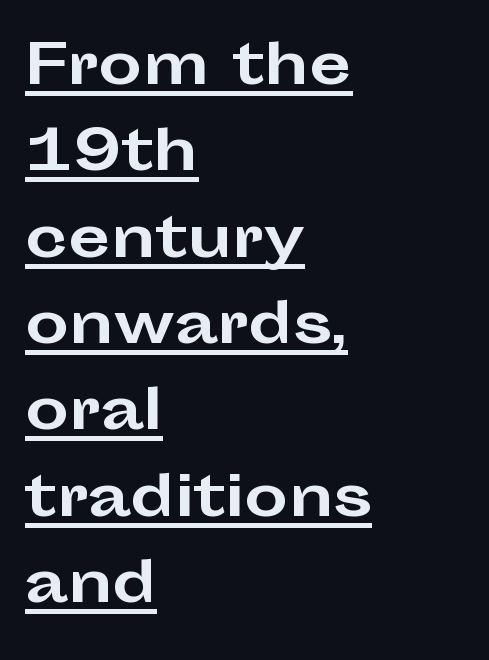
Q: Is the text bold? A: Yes.
Q: Is the text italic (slanted)? A: No, it is upright.
Q: Is the typeface a serif or a sans-serif typeface? A: Sans-serif.
Q: Is the text underlined? A: Yes.
Q: How is the paragraph aligned? A: Left-aligned.
Q: Is the spacing between letters normal or unusually wide? A: Normal.
Q: Is the spacing between lines tight, normal or loose? A: Normal.
Q: Width (condensed, normal, or wide)? A: Wide.
Q: Stroke contrast? A: Low.
Q: x-height? A: Medium.
Q: Monospaced? A: No.
